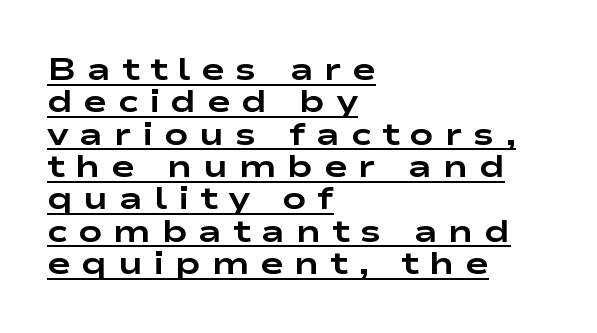
The image shows 32 px bold, wide sans-serif type, upright; set left-aligned, tight line spacing (1.01x), unusually wide letter spacing (+0.33 em), underlined; low stroke contrast and a medium x-height.
